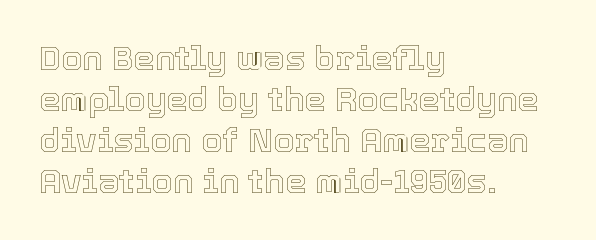
Q: Is the text italic (slanted)? A: No, it is upright.
Q: Is the text underlined? A: No.
Q: How is the paragraph aligned? A: Left-aligned.
Q: Is the spacing between letters normal or unusually wide? A: Normal.
Q: Width (condensed, normal, or wide)? A: Normal.
Q: x-height? A: Medium.
Q: Monospaced? A: No.
